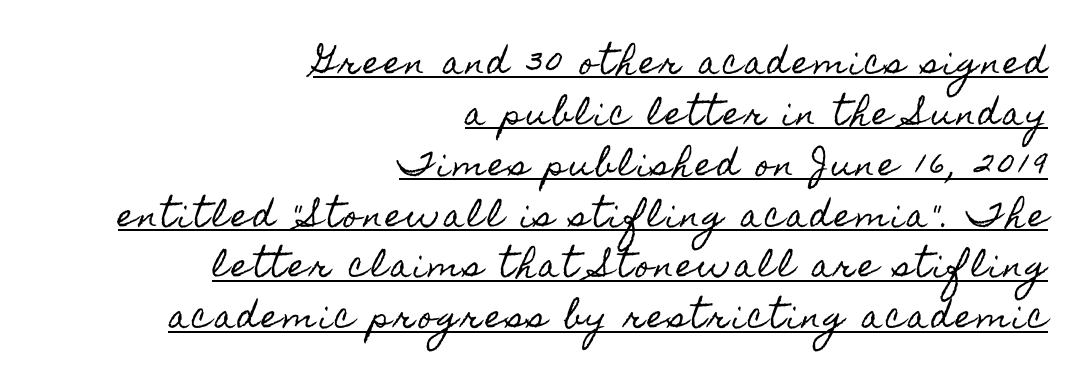
The image shows 31 px condensed type; set right-aligned, normal line spacing (1.64x), underlined; a small x-height.
